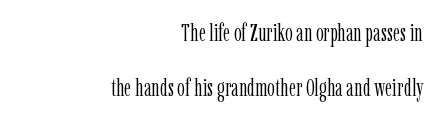
The image shows 24 px text type, upright; set right-aligned, loose line spacing (2.3x), normal letter spacing, not underlined.
